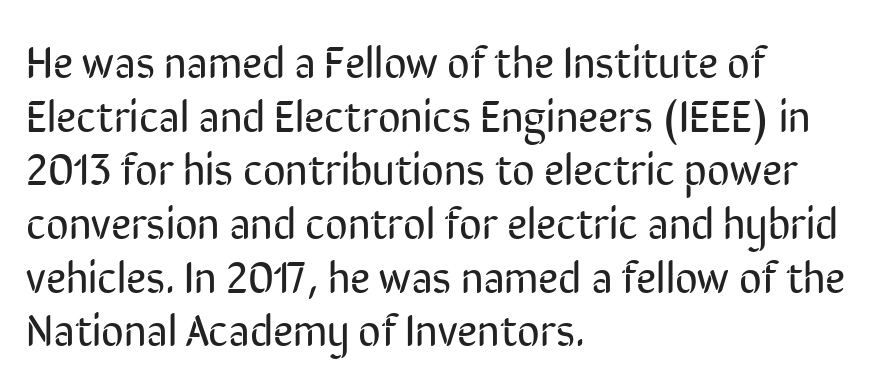
The image shows 44 px regular-weight, condensed sans-serif type, upright; set left-aligned, line spacing 1.22x, normal letter spacing, not underlined; low stroke contrast and a medium x-height.
